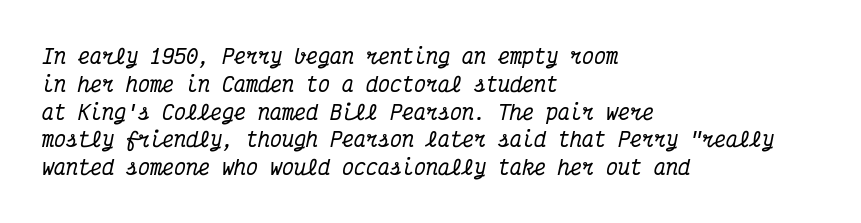
{"italic": "yes", "lean": "right", "slant_degrees": 12, "underline": "no", "align": "left", "line_spacing": "normal", "line_spacing_ratio": 1.39, "letter_spacing": "normal", "letter_spacing_em": 0.0, "glyph_px": 20}
